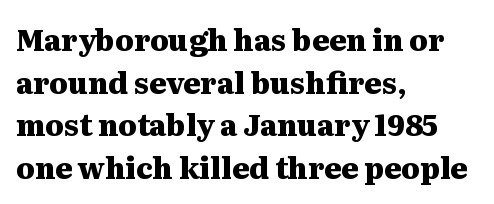
Do the characters align in a grid? No, the font is proportional. Horizontal bands of white between lines are of average thickness. The letters are bold, with thick, heavy strokes. A typesetter would call this zero additional tracking.
